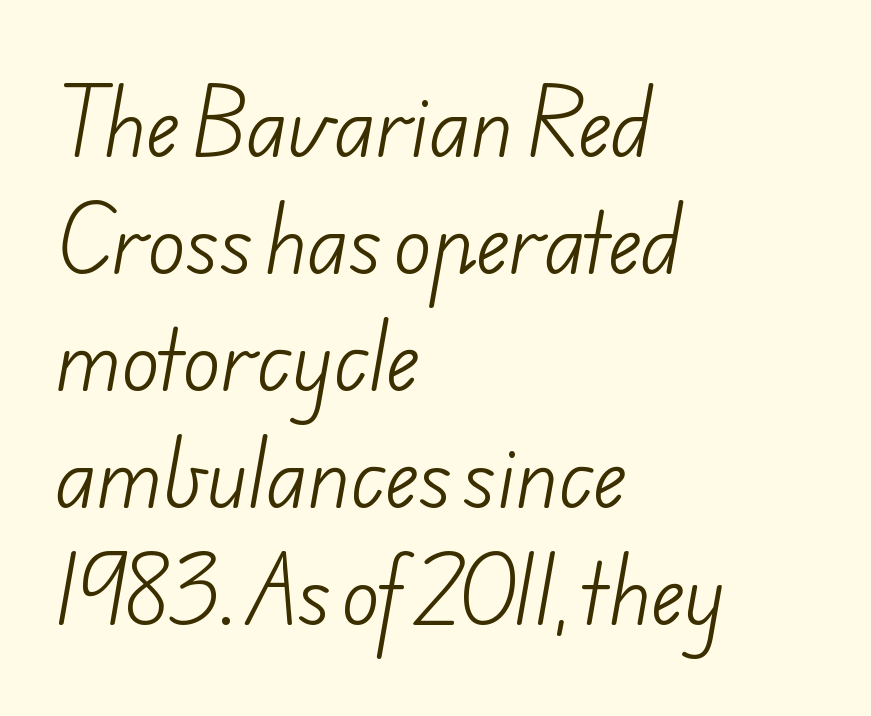
{"serif": "no", "bold": "no", "weight": "light", "width": "normal", "stroke_contrast": "low", "x_height": "small", "monospaced": "no", "underline": "no", "align": "left", "line_spacing": "normal", "line_spacing_ratio": 1.48, "letter_spacing": "normal", "letter_spacing_em": 0.0, "glyph_px": 79}
